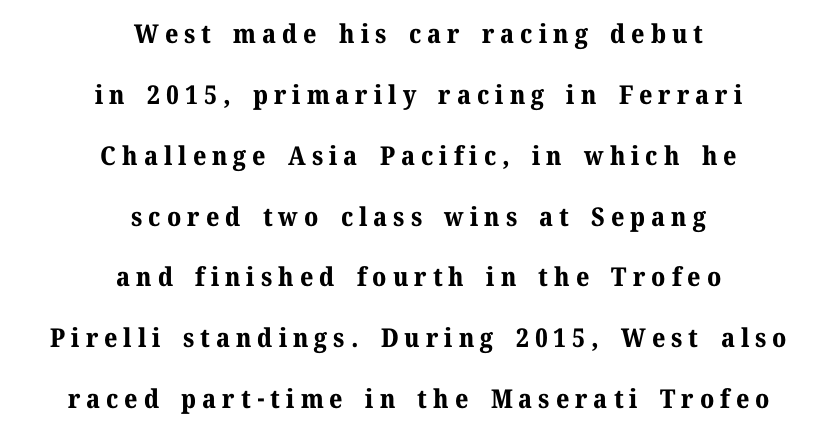
{"italic": "no", "bold": "yes", "underline": "no", "align": "center", "line_spacing": "loose", "line_spacing_ratio": 2.34, "letter_spacing": "wide", "letter_spacing_em": 0.23, "glyph_px": 26}
